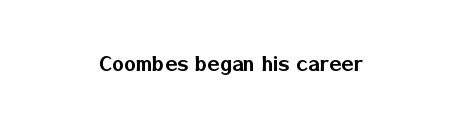
Has an underline been added? It has not. Do the letters lean? They stand straight. The tracking reads as untouched default to a designer's eye. Layout note: lines centered.
